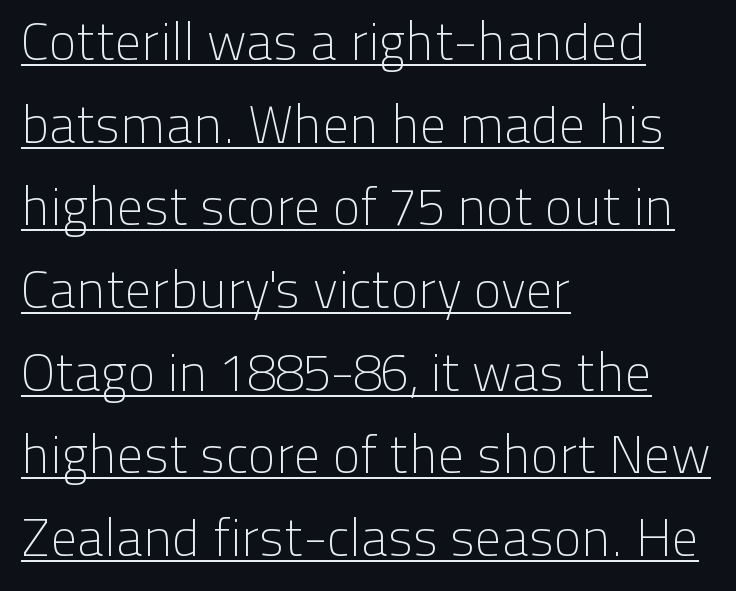
{"serif": "no", "italic": "no", "bold": "no", "weight": "light", "width": "normal", "stroke_contrast": "low", "x_height": "medium", "monospaced": "no", "underline": "yes", "align": "left", "line_spacing": "normal", "line_spacing_ratio": 1.59, "letter_spacing": "normal", "letter_spacing_em": 0.0, "glyph_px": 52}
